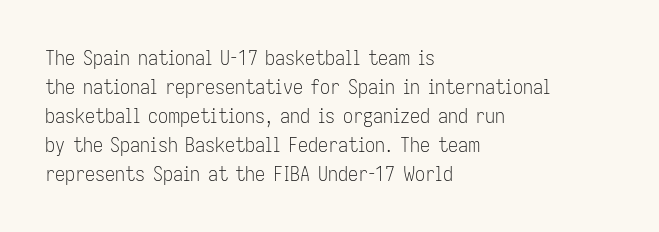
The image shows 20 px text type, upright; set left-aligned, normal line spacing (1.45x), normal letter spacing, not underlined.
